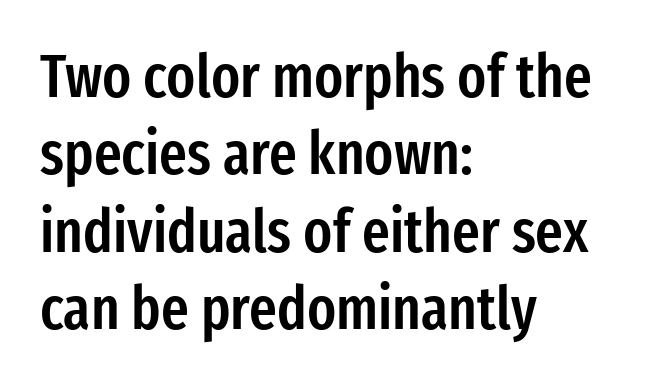
{"serif": "no", "italic": "no", "bold": "semi", "weight": "semibold", "width": "condensed", "stroke_contrast": "low", "x_height": "medium", "monospaced": "no", "underline": "no", "align": "left", "line_spacing": "normal", "line_spacing_ratio": 1.29, "letter_spacing": "normal", "letter_spacing_em": 0.0, "glyph_px": 60}
